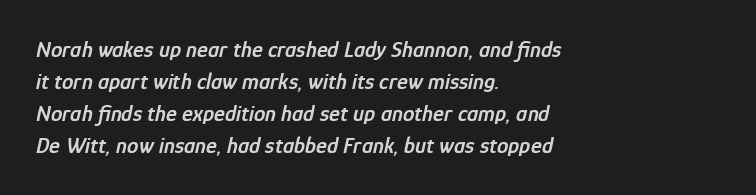
The image shows 23 px text type, italic (leaning right); set left-aligned, normal line spacing (1.39x), normal letter spacing, not underlined.
